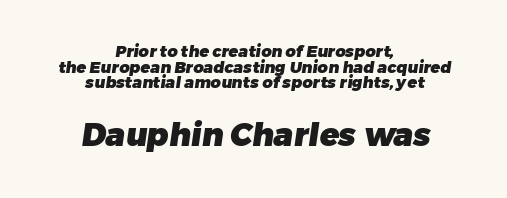
Q: Is the text bold? A: Yes.
Q: Is the typeface a serif or a sans-serif typeface? A: Sans-serif.
Q: Is the text underlined? A: No.
Q: How is the paragraph aligned? A: Centered.
Q: Is the spacing between letters normal or unusually wide? A: Normal.
Q: Is the spacing between lines tight, normal or loose? A: Tight.
Q: Which block of text is set in a larger size, the first (top) or the second (bottom)? A: The second (bottom) one.
Q: Width (condensed, normal, or wide)? A: Normal.
Q: Stroke contrast? A: Low.
Q: x-height? A: Medium.
Q: Monospaced? A: No.
